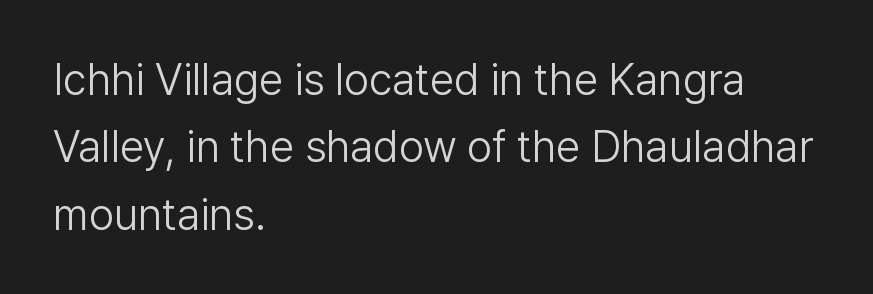
Q: Is the text bold? A: No.
Q: Is the text italic (slanted)? A: No, it is upright.
Q: Is the typeface a serif or a sans-serif typeface? A: Sans-serif.
Q: Is the text underlined? A: No.
Q: How is the paragraph aligned? A: Left-aligned.
Q: Is the spacing between letters normal or unusually wide? A: Normal.
Q: Is the spacing between lines tight, normal or loose? A: Normal.
Q: Width (condensed, normal, or wide)? A: Normal.
Q: Stroke contrast? A: Low.
Q: x-height? A: Medium.
Q: Monospaced? A: No.
